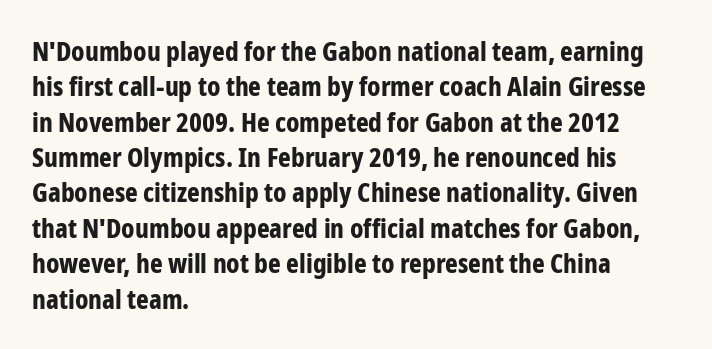
A clean baseline with only descenders dipping below it. These lines stack with their left ends in a neat column. Regular leading. Pretty heavy lettering here — definitely bold. Does extra space separate the letters? No, they use regular spacing.
